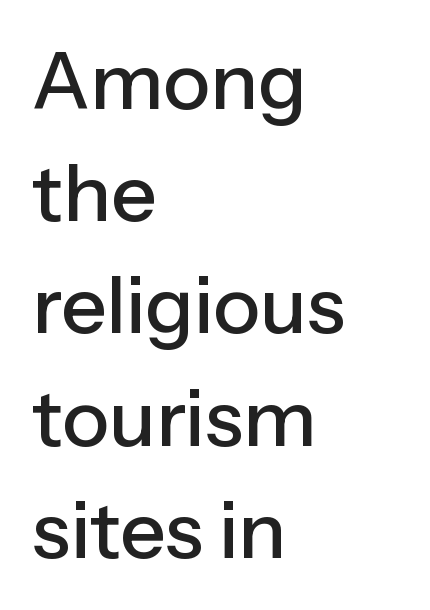
{"serif": "no", "italic": "no", "width": "normal", "stroke_contrast": "low", "x_height": "medium", "monospaced": "no", "underline": "no", "align": "left", "line_spacing": "normal", "line_spacing_ratio": 1.42, "letter_spacing": "normal", "letter_spacing_em": 0.0, "glyph_px": 79}
